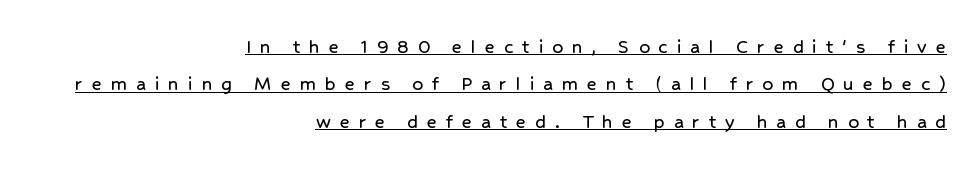
Q: Is the text italic (slanted)? A: No, it is upright.
Q: Is the text underlined? A: Yes.
Q: How is the paragraph aligned? A: Right-aligned.
Q: Is the spacing between letters normal or unusually wide? A: Unusually wide.
